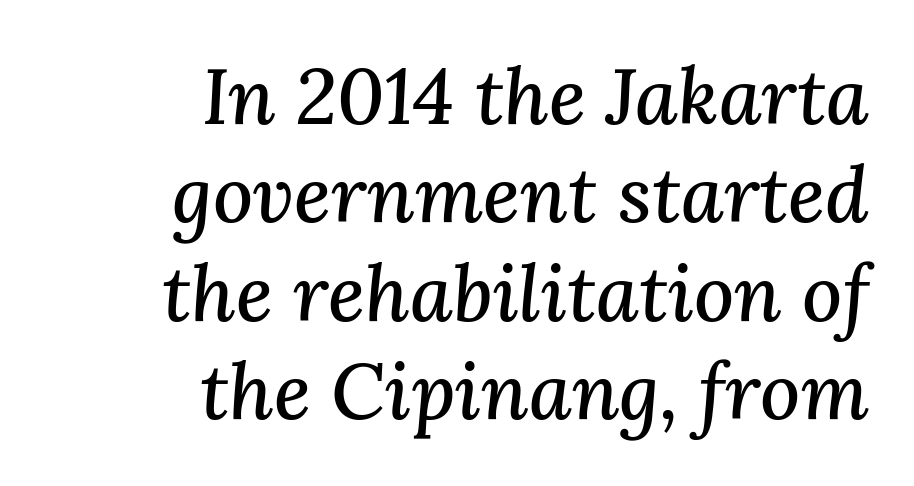
Here the glyphs are tracked normally, forming tight word shapes. This block has exactly the height ordinary leading produces. Yep, those are serifs on the letters. Does the lettering tilt? It does — this is italic. Notice how the passage keeps a crisp vertical edge on the right only.
